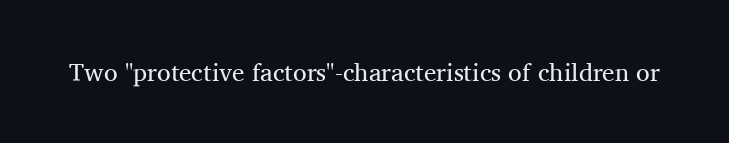
Q: Is the text bold? A: No.
Q: Is the text italic (slanted)? A: No, it is upright.
Q: Is the text underlined? A: No.
Q: Is the spacing between letters normal or unusually wide? A: Normal.
